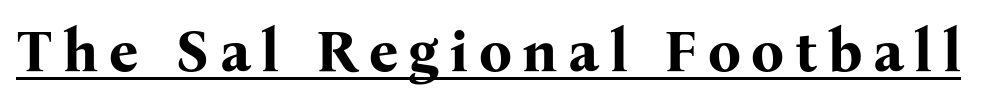
Has an underline been added? It has. Ascenders rise straight up at ninety degrees. Heavy, bold letterforms. The rendering uses natural spacing where letterforms have individual widths.
